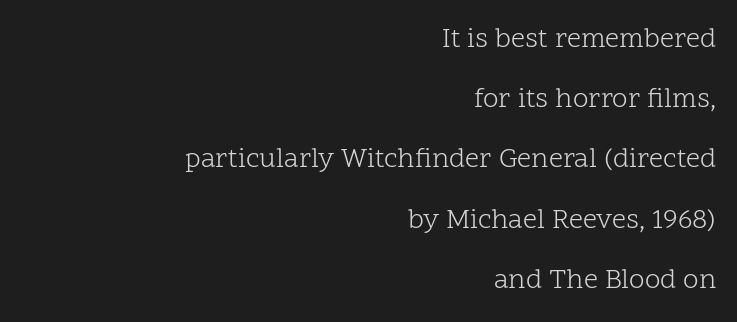
The image shows 28 px light serif type, upright; set right-aligned, loose line spacing (2.15x), normal letter spacing, not underlined; low stroke contrast and a medium x-height.
